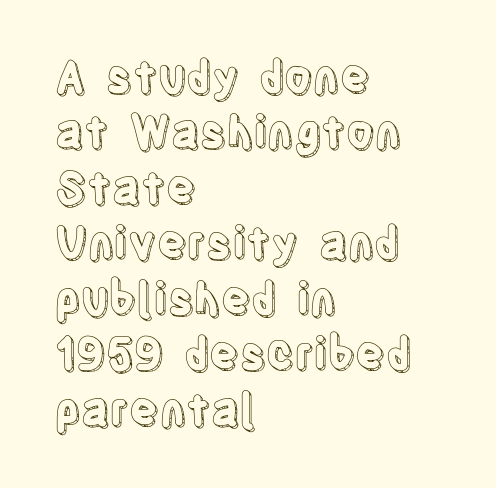
The image shows 44 px condensed type, upright; set left-aligned, normal line spacing (1.26x), normal letter spacing, not underlined; a large x-height.
